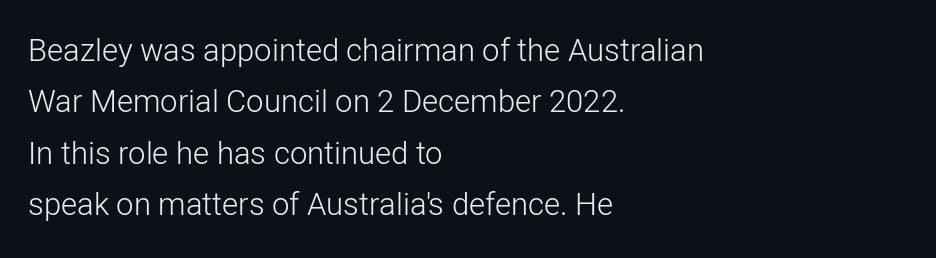
Q: Is the text bold? A: No.
Q: Is the text italic (slanted)? A: No, it is upright.
Q: Is the typeface a serif or a sans-serif typeface? A: Sans-serif.
Q: Is the text underlined? A: No.
Q: How is the paragraph aligned? A: Left-aligned.
Q: Is the spacing between letters normal or unusually wide? A: Normal.
Q: Is the spacing between lines tight, normal or loose? A: Normal.
Q: Width (condensed, normal, or wide)? A: Normal.
Q: Stroke contrast? A: Low.
Q: x-height? A: Medium.
Q: Monospaced? A: No.
